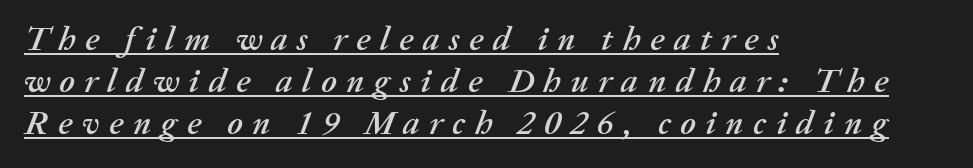
Teacher's note: observe the even left margin — that is flush-left alignment. The face used here is proportionally spaced, like ordinary book or web type. When letters slant like this, we call the style italic. The specimen includes a rule beneath the text block's lines. The passage shown has open, widely tracked lettering throughout.
